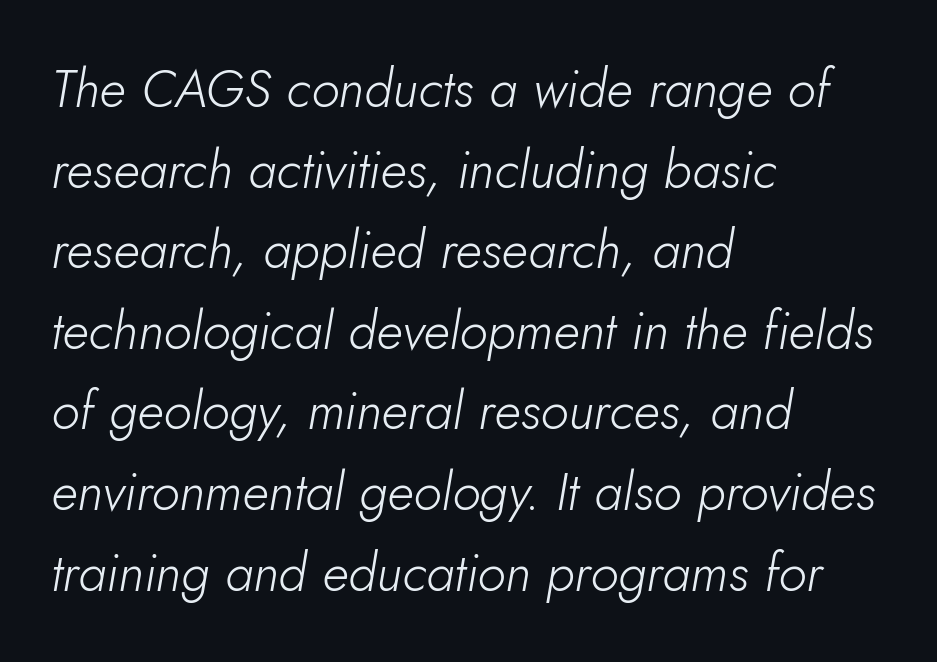
{"italic": "yes", "lean": "right", "slant_degrees": 5, "bold": "no", "weight": "light", "width": "normal", "stroke_contrast": "low", "x_height": "small", "monospaced": "no", "underline": "no", "align": "left", "line_spacing": "normal", "line_spacing_ratio": 1.55, "letter_spacing": "normal", "letter_spacing_em": 0.0, "glyph_px": 52}
